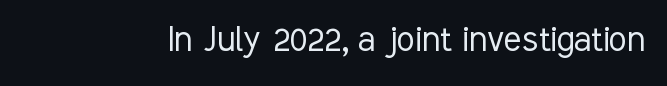
Q: Is the text bold? A: No.
Q: Is the text italic (slanted)? A: No, it is upright.
Q: Is the typeface a serif or a sans-serif typeface? A: Sans-serif.
Q: Is the text underlined? A: No.
Q: Is the spacing between letters normal or unusually wide? A: Normal.
Q: Width (condensed, normal, or wide)? A: Condensed.
Q: Stroke contrast? A: Low.
Q: x-height? A: Medium.
Q: Monospaced? A: No.
